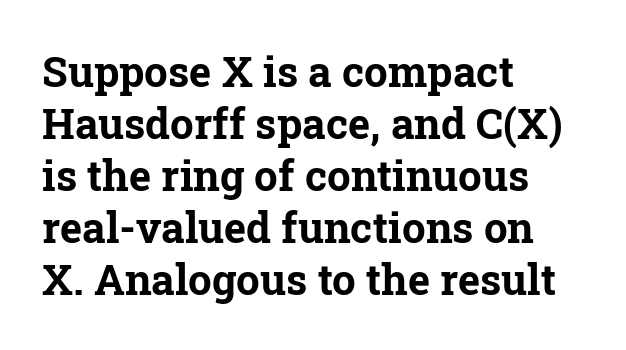
Left-aligned paragraph, ragged on the right. Any mark beneath the type? The region is blank. The rendering uses a bold face; every stroke is thick and dark. Character widths vary here, with narrow letters taking less room than wide ones. Each letter's strokes conclude with small projecting serifs. Between one letter and the next there's only the usual sliver of space.
